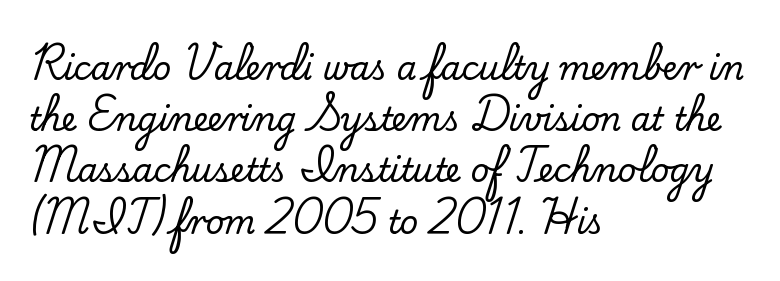
{"serif": "yes", "width": "normal", "stroke_contrast": "low", "x_height": "small", "monospaced": "no", "underline": "no", "align": "left", "line_spacing": "normal", "line_spacing_ratio": 1.6, "letter_spacing": "normal", "letter_spacing_em": 0.0, "glyph_px": 32}
